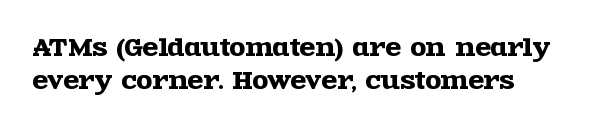
Q: Is the text italic (slanted)? A: No, it is upright.
Q: Is the text underlined? A: No.
Q: Is the spacing between letters normal or unusually wide? A: Normal.
Q: Is the spacing between lines tight, normal or loose? A: Normal.
